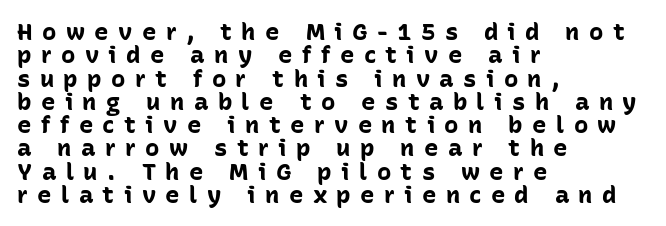
{"italic": "no", "bold": "yes", "underline": "no", "align": "left", "line_spacing": "tight", "line_spacing_ratio": 0.97, "letter_spacing": "wide", "letter_spacing_em": 0.39, "glyph_px": 24}
